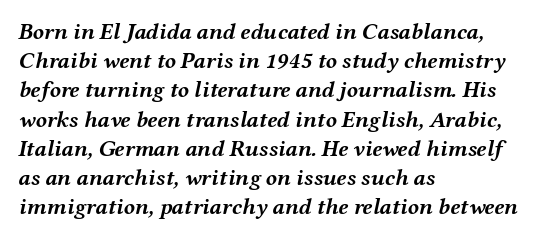
{"italic": "yes", "lean": "right", "slant_degrees": 12, "bold": "yes", "underline": "no", "align": "left", "line_spacing": "normal", "line_spacing_ratio": 1.27, "letter_spacing": "normal", "letter_spacing_em": 0.0, "glyph_px": 23}
